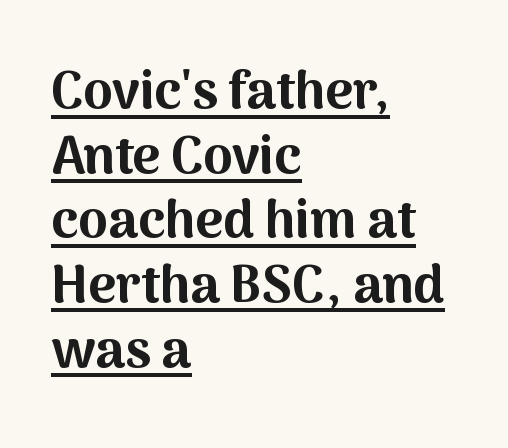
The rendering uses natural spacing where letterforms have individual widths. Characters follow at the spacing the type designer built in. Left-aligned paragraph, ragged on the right. A full-strength bold gives these letters their thick strokes. Students, observe the line beneath the letters — that is underlining.
